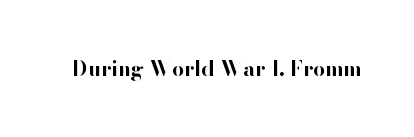
The letterforms sit shoulder to shoulder at normal distance. These lines were composed using upright roman letters. Check the space under the baseline: it is left empty. The sample has been set heavy, in full bold.
